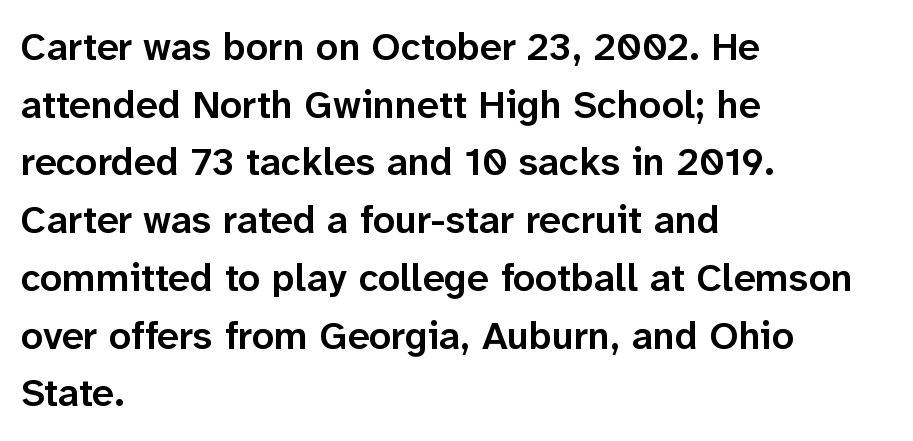
{"serif": "no", "italic": "no", "bold": "semi", "weight": "semibold", "width": "normal", "stroke_contrast": "low", "x_height": "medium", "monospaced": "no", "underline": "no", "align": "left", "line_spacing": "normal", "line_spacing_ratio": 1.48, "letter_spacing": "normal", "letter_spacing_em": 0.0, "glyph_px": 39}
